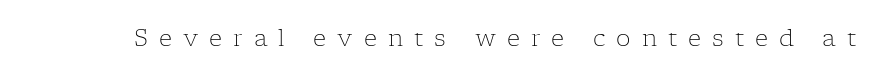
The strip under each line holds only bare page. Display-style spreading of the glyphs; the letterfit is very open. Ascenders rise straight up at ninety degrees. Bold? No — there's no thickening of the strokes.
